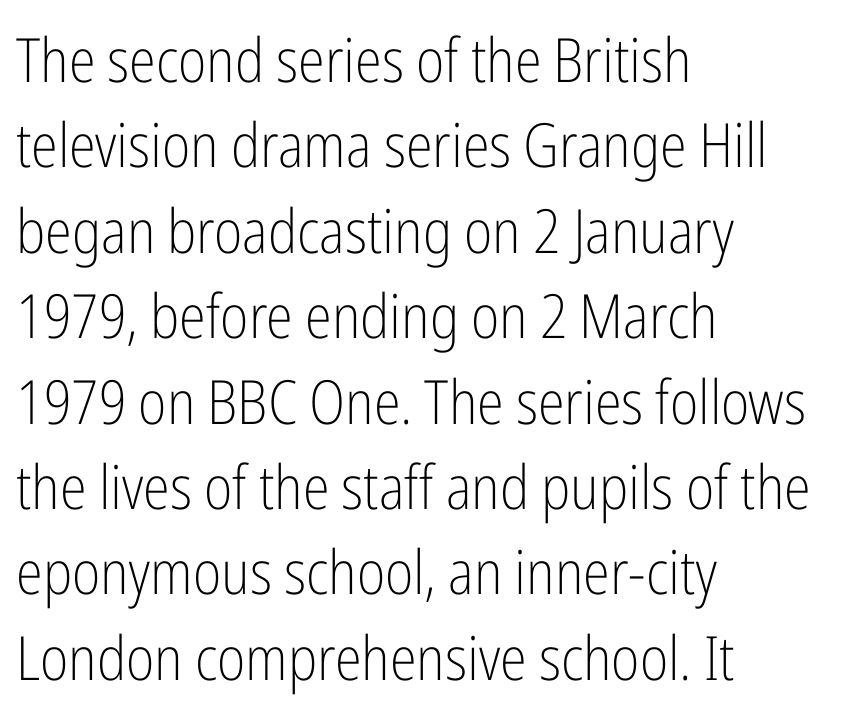
The image shows 61 px light, condensed sans-serif type, upright; set left-aligned, normal line spacing (1.4x), normal letter spacing, not underlined; low stroke contrast and a medium x-height.
